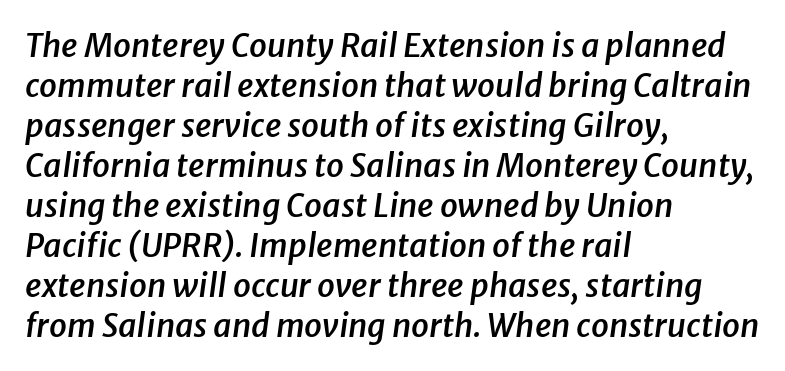
{"italic": "yes", "lean": "right", "slant_degrees": 8, "bold": "semi", "weight": "semibold", "width": "normal", "stroke_contrast": "low", "x_height": "medium", "monospaced": "no", "underline": "no", "align": "left", "line_spacing": "normal", "line_spacing_ratio": 1.25, "letter_spacing": "normal", "letter_spacing_em": 0.0, "glyph_px": 32}
